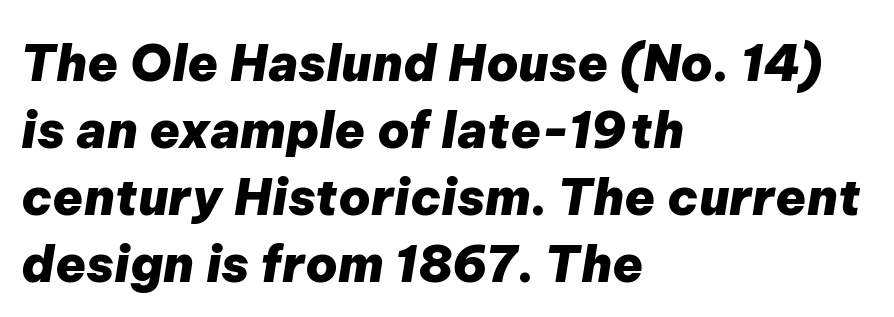
The image shows 50 px heavy type, italic (leaning right); set left-aligned, normal line spacing (1.34x), normal letter spacing, not underlined; low stroke contrast and a medium x-height.
